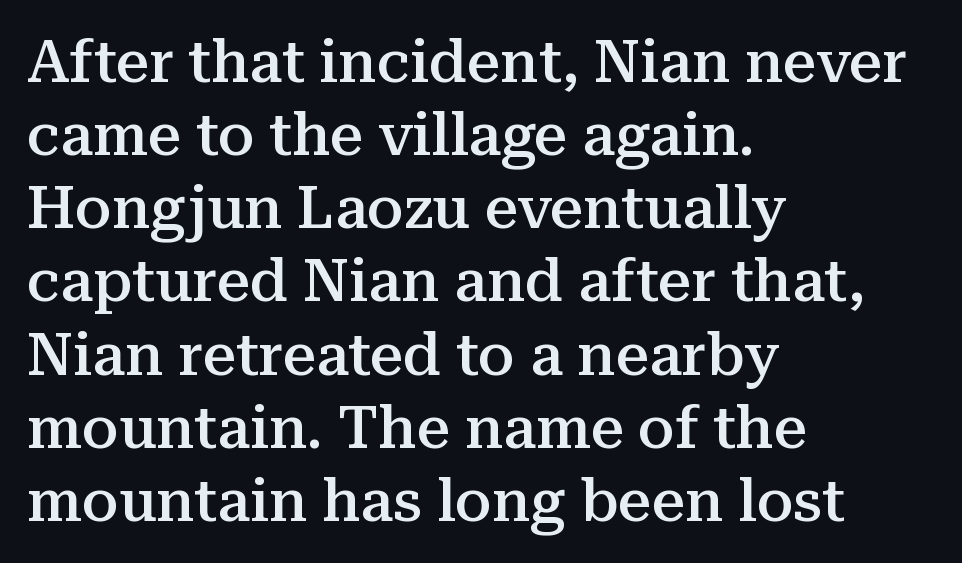
Q: Is the text bold? A: Semi-bold.
Q: Is the text italic (slanted)? A: No, it is upright.
Q: Is the typeface a serif or a sans-serif typeface? A: Serif.
Q: Is the text underlined? A: No.
Q: How is the paragraph aligned? A: Left-aligned.
Q: Is the spacing between letters normal or unusually wide? A: Normal.
Q: Width (condensed, normal, or wide)? A: Normal.
Q: Stroke contrast? A: Medium.
Q: x-height? A: Medium.
Q: Monospaced? A: No.
